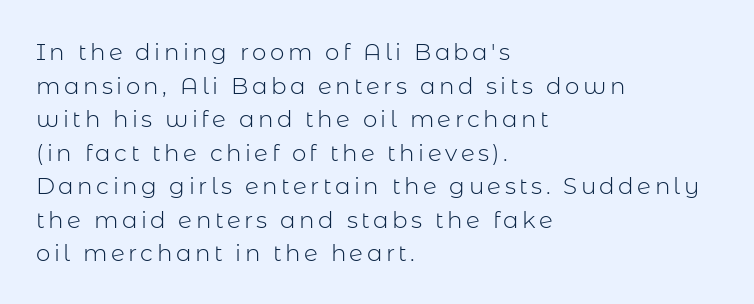
The image shows 23 px text type, upright; set left-aligned, normal line spacing (1.46x), not underlined.
